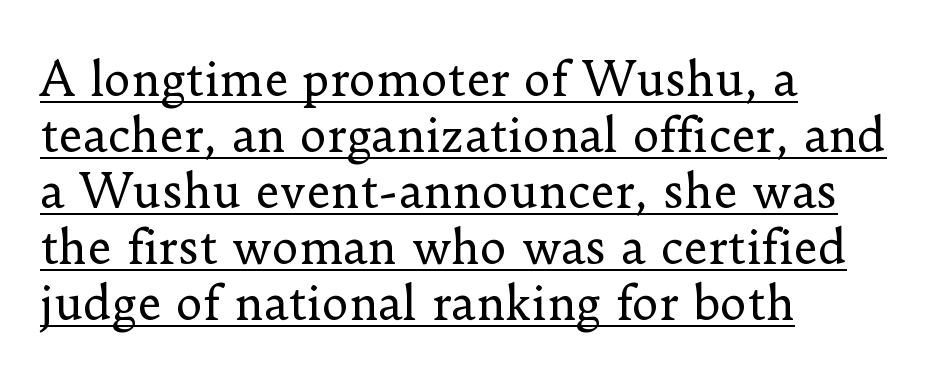
Q: Is the text bold? A: No.
Q: Is the text italic (slanted)? A: No, it is upright.
Q: Is the typeface a serif or a sans-serif typeface? A: Serif.
Q: Is the text underlined? A: Yes.
Q: How is the paragraph aligned? A: Left-aligned.
Q: Is the spacing between letters normal or unusually wide? A: Normal.
Q: Width (condensed, normal, or wide)? A: Normal.
Q: Stroke contrast? A: Low.
Q: x-height? A: Small.
Q: Monospaced? A: No.
